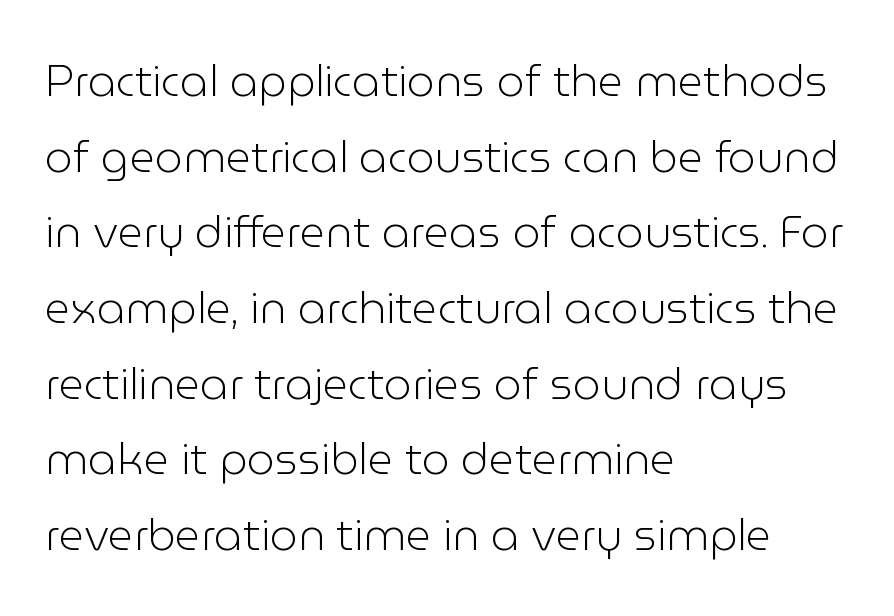
Q: Is the text bold? A: No.
Q: Is the text italic (slanted)? A: No, it is upright.
Q: Is the typeface a serif or a sans-serif typeface? A: Sans-serif.
Q: Is the text underlined? A: No.
Q: How is the paragraph aligned? A: Left-aligned.
Q: Is the spacing between letters normal or unusually wide? A: Normal.
Q: Width (condensed, normal, or wide)? A: Normal.
Q: Stroke contrast? A: Low.
Q: x-height? A: Medium.
Q: Monospaced? A: No.
